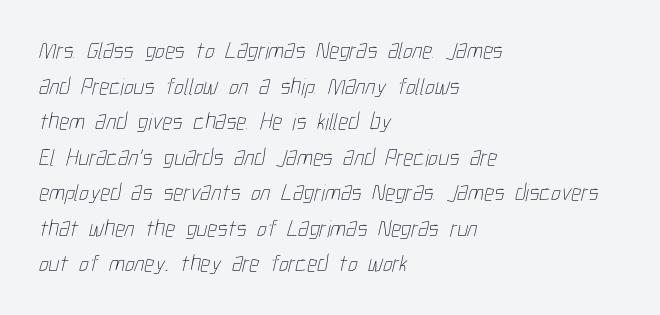
Honestly, the letter spacing is just normal — you wouldn't notice it. Weight: regular or lighter. Casual observation: everything's shoved over to the left. Clear beneath every line of the passage.
